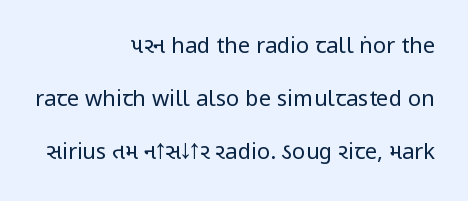
Ascenders rise straight up at ninety degrees. The lines are quadded right. A typesetter would call this zero additional tracking. A clean baseline with only descenders dipping below it.
